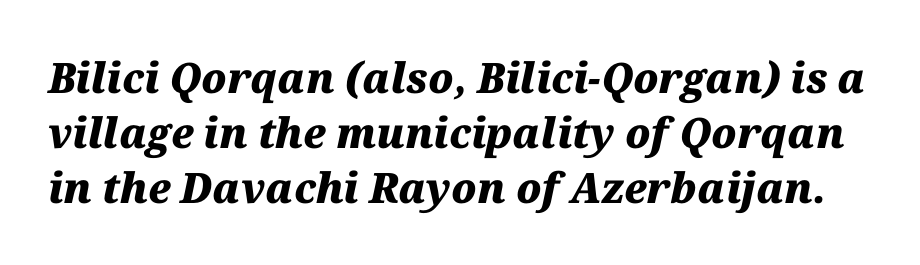
Slant detected: the letters are inclined. The typesetting leans heavy: a genuine bold. The tracking reads as untouched default to a designer's eye. Note the varied advance widths — an 'i' is clearly narrower than an 'm'. Plain, unruled lines of type.
